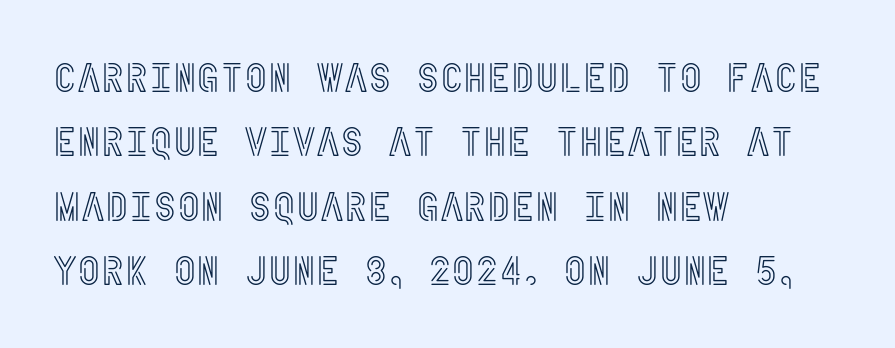
The image shows 41 px condensed type, upright; set left-aligned, normal line spacing (1.57x), normal letter spacing, not underlined; a large x-height.
